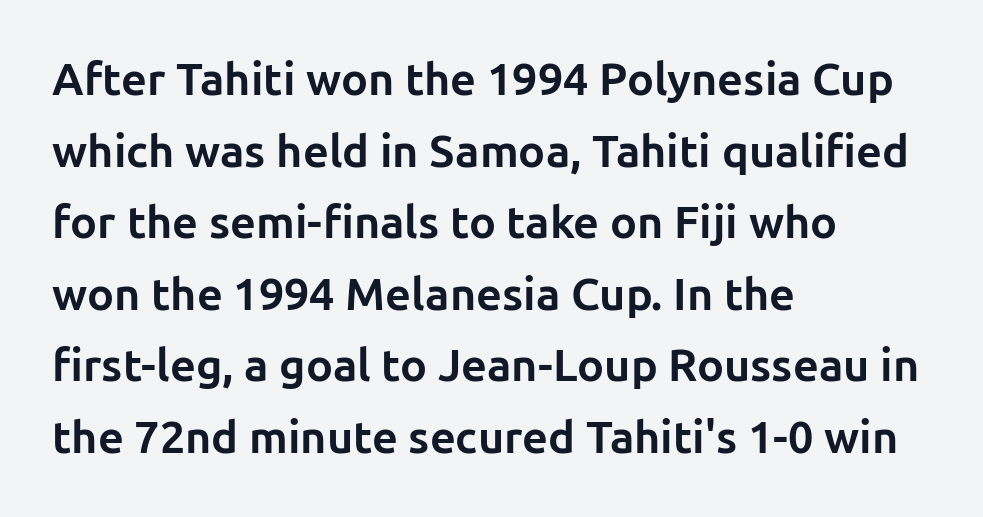
The image shows 45 px bold sans-serif type, upright; set left-aligned, normal line spacing (1.59x), normal letter spacing, not underlined; low stroke contrast and a medium x-height.
